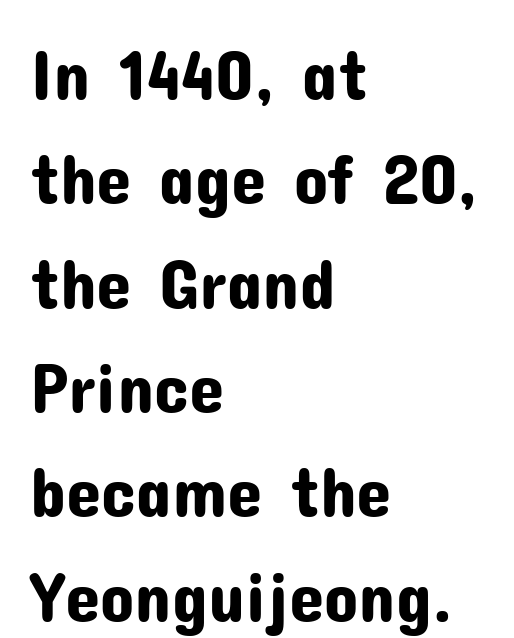
The area under the type is left untouched. These lines are rendered in a variable-pitch font. In terms of leading, this rendering sits right in the middle. Layout note: lines flush left. You can tell from the bare stems that sans-serif type was used.
